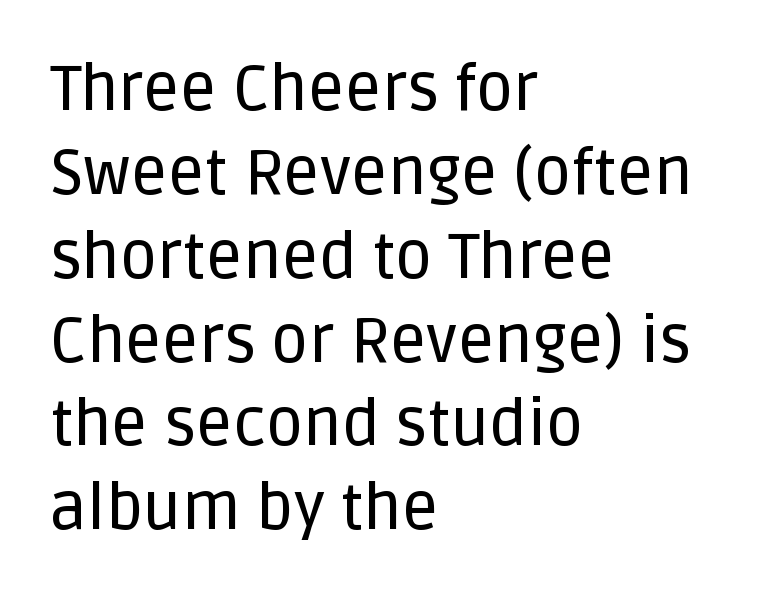
Note the varied advance widths — an 'i' is clearly narrower than an 'm'. Layout note: lines flush left. The font's upright variant was chosen for this text. What stands out about the letter spacing? Nothing — it is the standard amount. Type without underlining.
